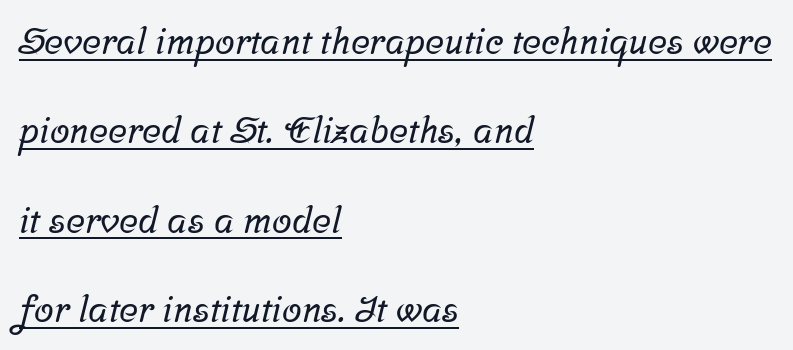
Q: Is the text underlined? A: Yes.
Q: How is the paragraph aligned? A: Left-aligned.
Q: Is the spacing between letters normal or unusually wide? A: Normal.
Q: Is the spacing between lines tight, normal or loose? A: Loose.
Q: Width (condensed, normal, or wide)? A: Normal.
Q: Stroke contrast? A: Low.
Q: x-height? A: Medium.
Q: Monospaced? A: No.
